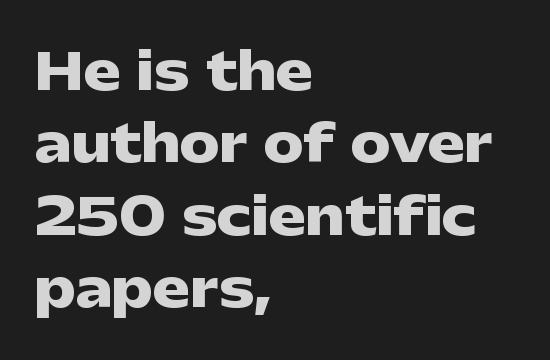
The image shows 50 px heavy, wide sans-serif type, upright; set left-aligned, normal line spacing (1.45x), normal letter spacing, not underlined; low stroke contrast and a medium x-height.
